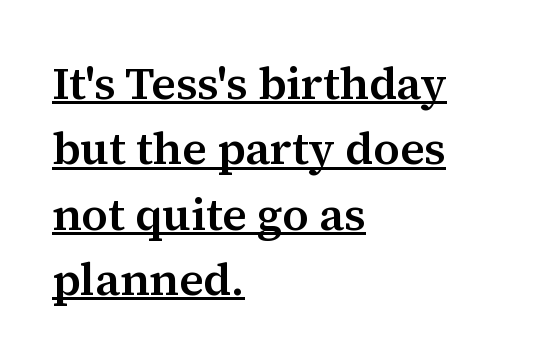
{"serif": "yes", "italic": "no", "bold": "semi", "weight": "semibold", "width": "normal", "stroke_contrast": "medium", "x_height": "medium", "monospaced": "no", "underline": "yes", "align": "left", "line_spacing": "normal", "line_spacing_ratio": 1.42, "letter_spacing": "normal", "letter_spacing_em": 0.0, "glyph_px": 46}
